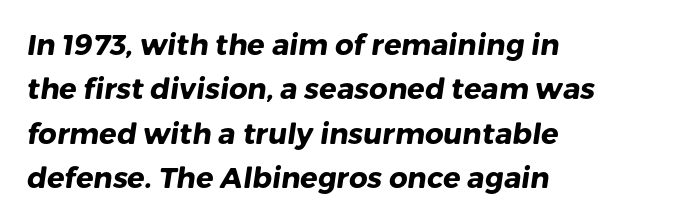
Words float on clear page, feet unadorned. You'd pick this weight for a headline — it's a proper bold. Whoever set this chose a conventional vertical rhythm. Standard letterfit; no display-style spreading of the glyphs. Proportional: the letters do not fall into vertical columns. If you drew a ruler down the left edge, every line would touch it.
